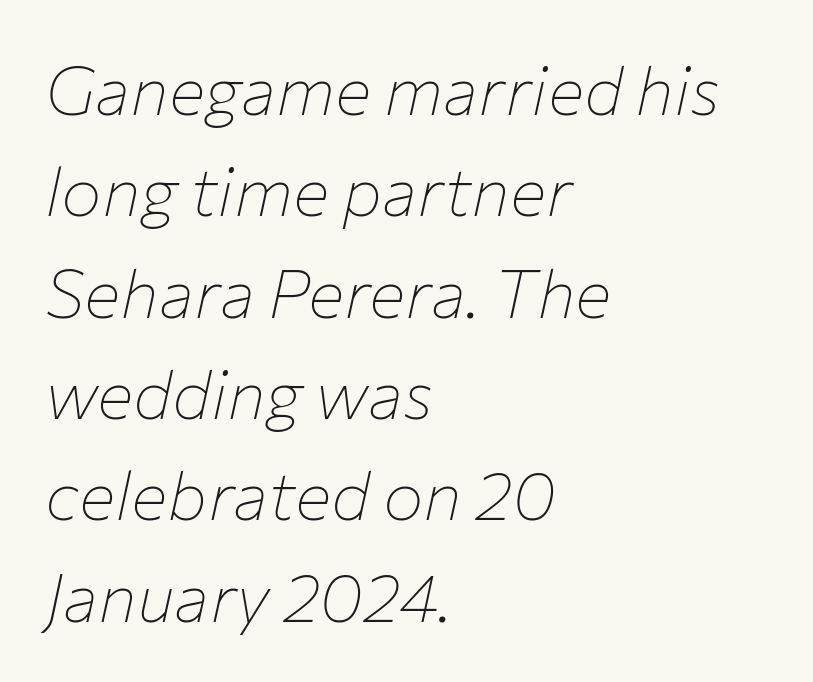
Interline gaps are of average width in this sample. Letters have the restrained weight of plain body copy at most. These lines are set flush left with a ragged right edge. The rendering keeps characters at their native spacing. There's an unmistakable incline to the writing here. Only glyphs here, with clear space below each row.
